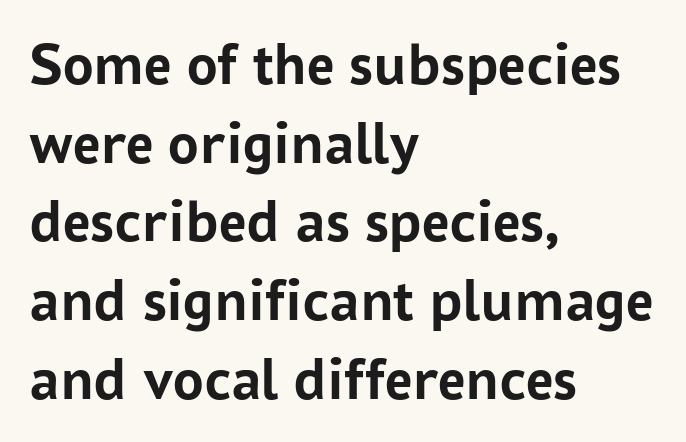
Q: Is the text bold? A: Yes.
Q: Is the text italic (slanted)? A: No, it is upright.
Q: Is the typeface a serif or a sans-serif typeface? A: Sans-serif.
Q: Is the text underlined? A: No.
Q: How is the paragraph aligned? A: Left-aligned.
Q: Is the spacing between letters normal or unusually wide? A: Normal.
Q: Is the spacing between lines tight, normal or loose? A: Normal.
Q: Width (condensed, normal, or wide)? A: Normal.
Q: Stroke contrast? A: Low.
Q: x-height? A: Medium.
Q: Monospaced? A: No.
